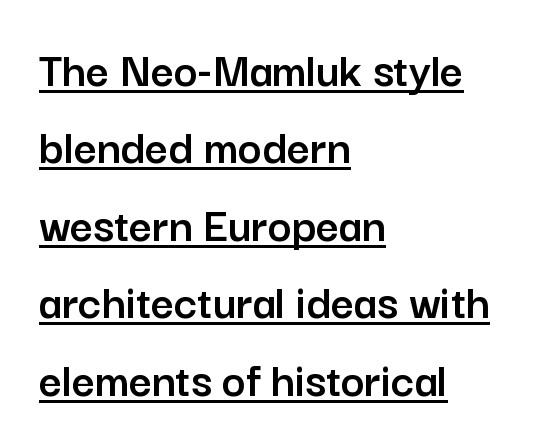
The image shows 50 px sans-serif type, upright; set left-aligned, normal line spacing (1.55x), normal letter spacing, underlined; low stroke contrast and a medium x-height.
